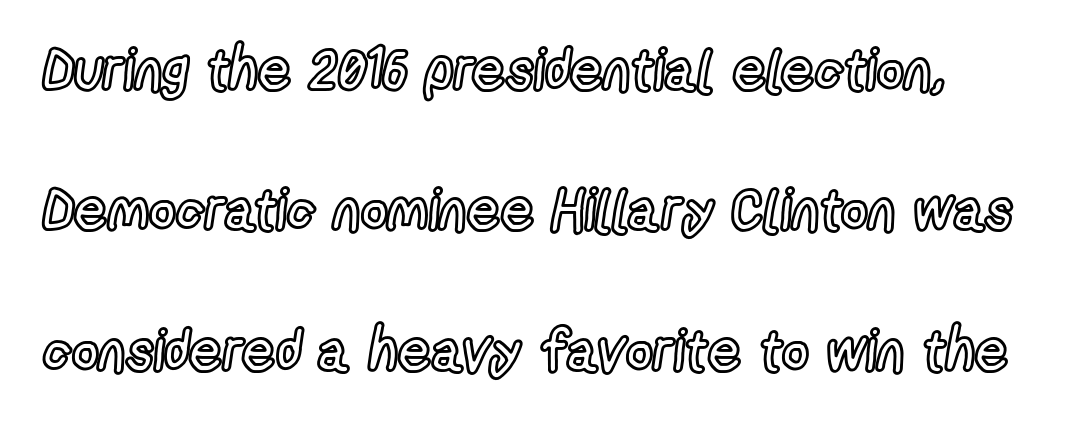
Q: Is the text italic (slanted)? A: Yes.
Q: Is the text underlined? A: No.
Q: How is the paragraph aligned? A: Left-aligned.
Q: Is the spacing between letters normal or unusually wide? A: Normal.
Q: Is the spacing between lines tight, normal or loose? A: Loose.
Q: Width (condensed, normal, or wide)? A: Condensed.
Q: x-height? A: Medium.
Q: Monospaced? A: No.
